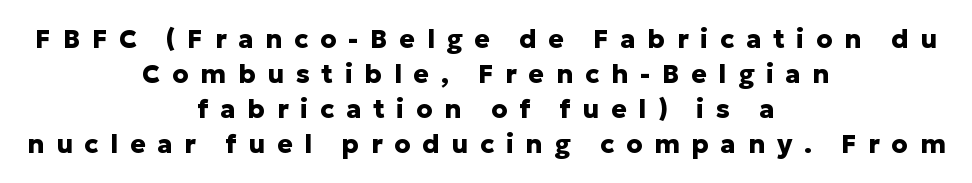
Q: Is the text bold? A: Yes.
Q: Is the text italic (slanted)? A: No, it is upright.
Q: Is the text underlined? A: No.
Q: How is the paragraph aligned? A: Centered.
Q: Is the spacing between letters normal or unusually wide? A: Unusually wide.
Q: Is the spacing between lines tight, normal or loose? A: Normal.
